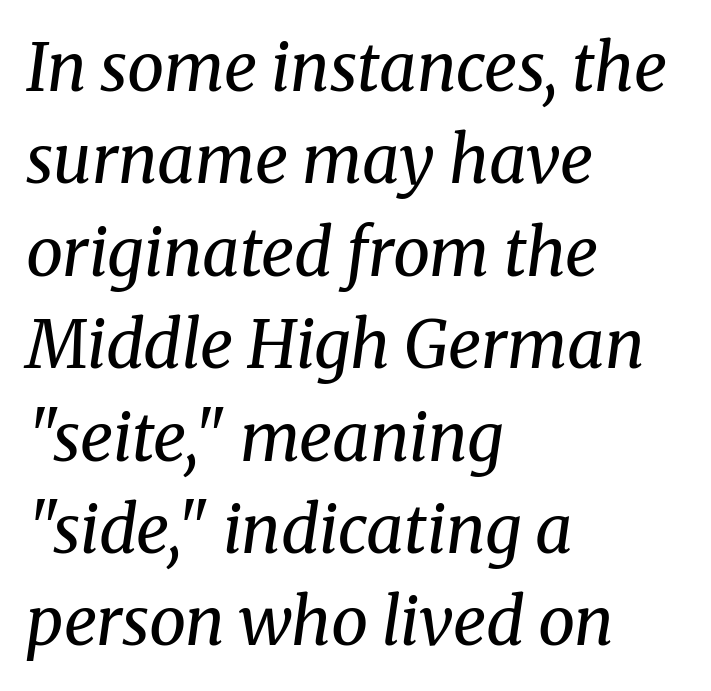
{"serif": "yes", "italic": "yes", "lean": "right", "slant_degrees": 8, "bold": "no", "weight": "regular", "width": "normal", "stroke_contrast": "medium", "x_height": "medium", "monospaced": "no", "underline": "no", "align": "left", "line_spacing": "normal", "line_spacing_ratio": 1.4, "letter_spacing": "normal", "letter_spacing_em": 0.0, "glyph_px": 66}
